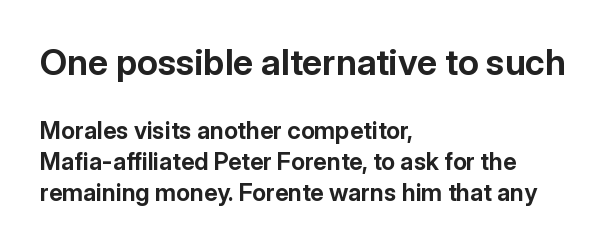
{"serif": "no", "italic": "no", "bold": "yes", "weight": "bold", "width": "normal", "stroke_contrast": "low", "x_height": "medium", "monospaced": "no", "underline": "no", "align": "left", "line_spacing": "normal", "line_spacing_ratio": 1.29, "letter_spacing": "normal", "letter_spacing_em": 0.0, "larger_block": "first", "size_ratio": 1.5, "glyph_px": 36}
